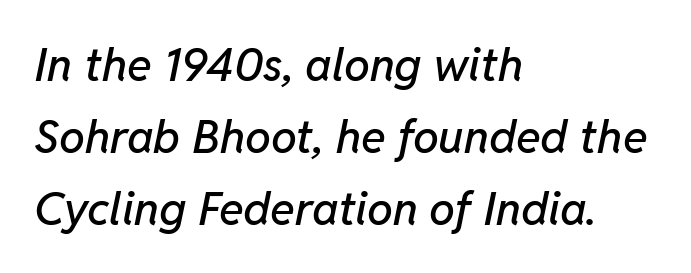
Q: Is the text italic (slanted)? A: Yes, it leans right by about 11 degrees.
Q: Is the text underlined? A: No.
Q: How is the paragraph aligned? A: Left-aligned.
Q: Is the spacing between letters normal or unusually wide? A: Normal.
Q: Is the spacing between lines tight, normal or loose? A: Normal.
Q: Width (condensed, normal, or wide)? A: Normal.
Q: Stroke contrast? A: Low.
Q: x-height? A: Medium.
Q: Monospaced? A: No.
